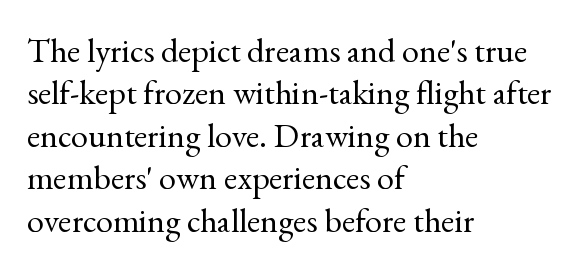
In terms of letterspacing, this is plain default setting. Regarding serifs, this sample has them. Line spacing here is normal. The letters advance in unequal steps, a hallmark of proportional type. Clear beneath every line of the passage. Does the copy run flush right? No — it runs flush left.
